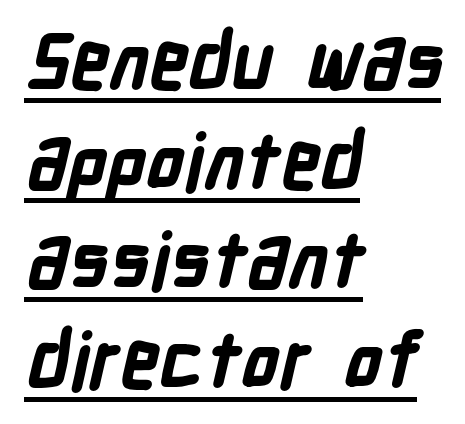
The image shows 76 px bold, condensed sans-serif type; set left-aligned, normal line spacing (1.31x), normal letter spacing, underlined; low stroke contrast and a medium x-height.
